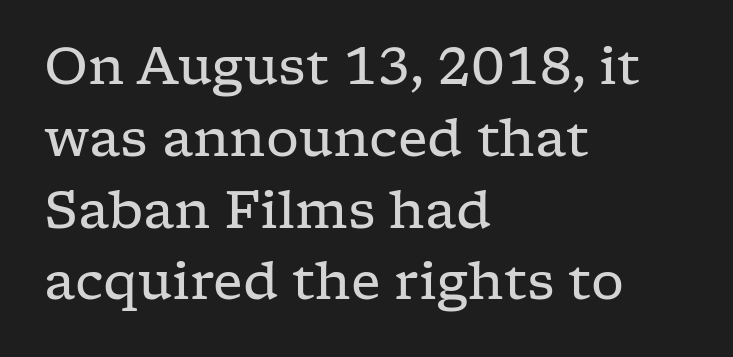
The image shows 52 px regular-weight, wide serif type, upright; set left-aligned, normal line spacing (1.38x), normal letter spacing, not underlined; low stroke contrast and a medium x-height.
